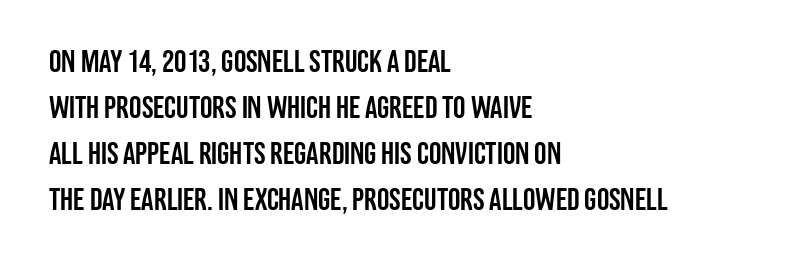
Q: Is the text italic (slanted)? A: No, it is upright.
Q: Is the typeface a serif or a sans-serif typeface? A: Sans-serif.
Q: Is the text underlined? A: No.
Q: How is the paragraph aligned? A: Left-aligned.
Q: Is the spacing between letters normal or unusually wide? A: Normal.
Q: Is the spacing between lines tight, normal or loose? A: Normal.
Q: Width (condensed, normal, or wide)? A: Condensed.
Q: Stroke contrast? A: Low.
Q: x-height? A: Large.
Q: Monospaced? A: No.
